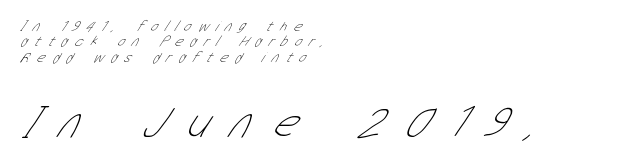
{"serif": "no", "bold": "no", "weight": "thin", "width": "condensed", "stroke_contrast": "low", "x_height": "medium", "monospaced": "no", "underline": "no", "align": "left", "line_spacing": "tight", "line_spacing_ratio": 1.03, "letter_spacing": "wide", "letter_spacing_em": 0.49, "larger_block": "second", "size_ratio": 3.0, "glyph_px": 45}
